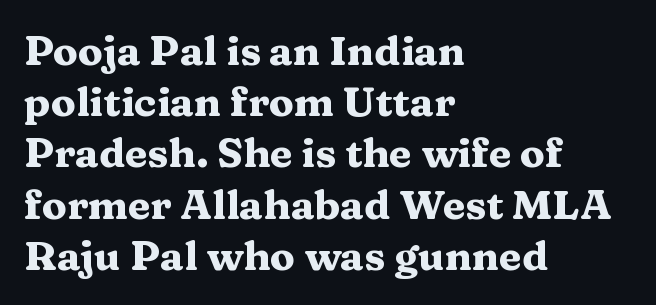
Q: Is the text bold? A: Yes.
Q: Is the text italic (slanted)? A: No, it is upright.
Q: Is the typeface a serif or a sans-serif typeface? A: Serif.
Q: Is the text underlined? A: No.
Q: How is the paragraph aligned? A: Left-aligned.
Q: Is the spacing between letters normal or unusually wide? A: Normal.
Q: Is the spacing between lines tight, normal or loose? A: Normal.
Q: Width (condensed, normal, or wide)? A: Wide.
Q: Stroke contrast? A: Medium.
Q: x-height? A: Medium.
Q: Monospaced? A: No.
